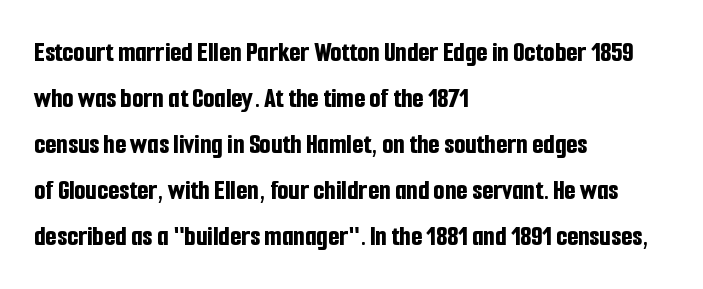
The image shows 29 px bold, condensed sans-serif type, upright; set left-aligned, normal line spacing (1.59x), normal letter spacing, not underlined; low stroke contrast and a medium x-height.
